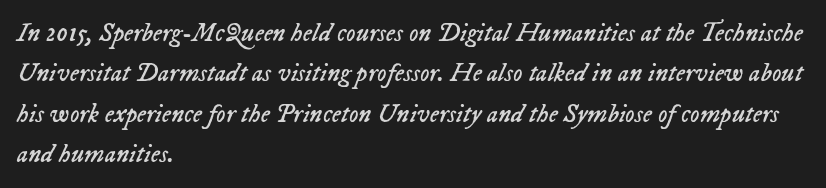
Weight: regular or lighter. Every character sits at an angle, as italics do. No extra tracking has been applied to these lines. One-word summary of the alignment: left. The line-height multiplier appears to be the usual default. Descender tails drop into unmarked territory.
